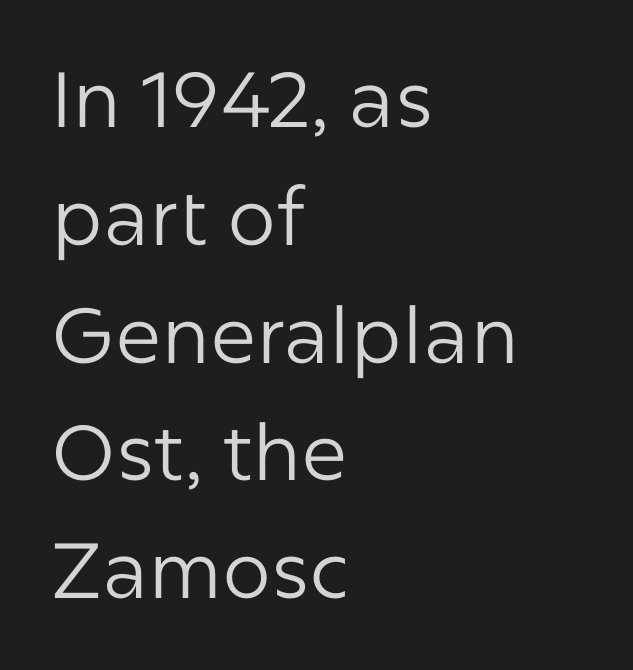
{"serif": "no", "italic": "no", "bold": "no", "weight": "regular", "width": "normal", "stroke_contrast": "low", "x_height": "medium", "monospaced": "no", "underline": "no", "align": "left", "line_spacing": "normal", "line_spacing_ratio": 1.51, "letter_spacing": "normal", "letter_spacing_em": 0.0, "glyph_px": 78}
